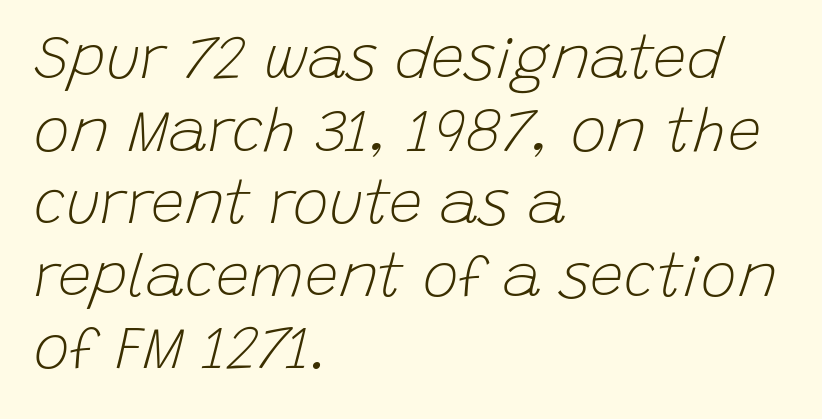
The image shows 60 px light type, italic (leaning right); set left-aligned, line spacing 1.21x, normal letter spacing, not underlined; low stroke contrast and a large x-height.
